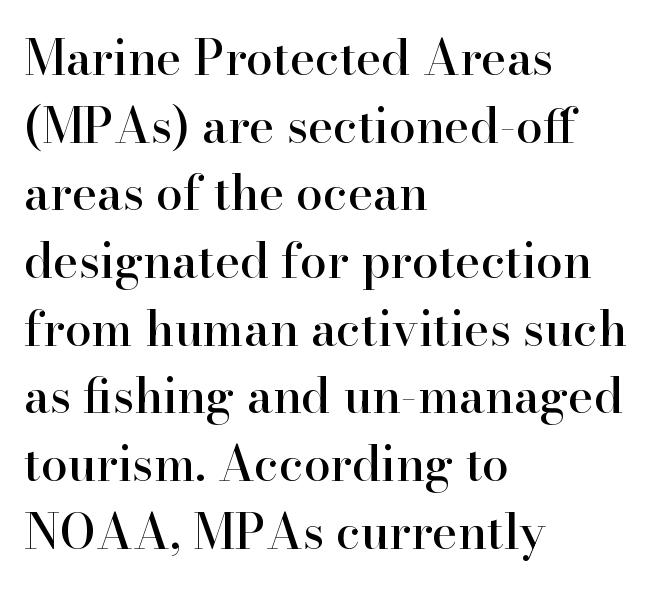
Looks like regular typesetting: each glyph gets only the width it needs. Upright lettering throughout. A typesetter would label this face a serif. The words here are not underlined. Notice how descenders clear the ascenders below comfortably — that's standard leading.
